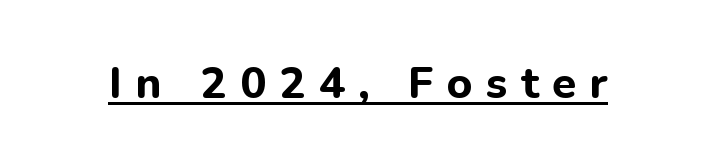
This rendering features underlined lettering. The rendering uses natural spacing where letterforms have individual widths. Letterform terminals end flat and unadorned throughout the passage. The typesetting leans heavy: a genuine bold. Inter-character spacing is expanded well beyond the font's built-in metrics.
